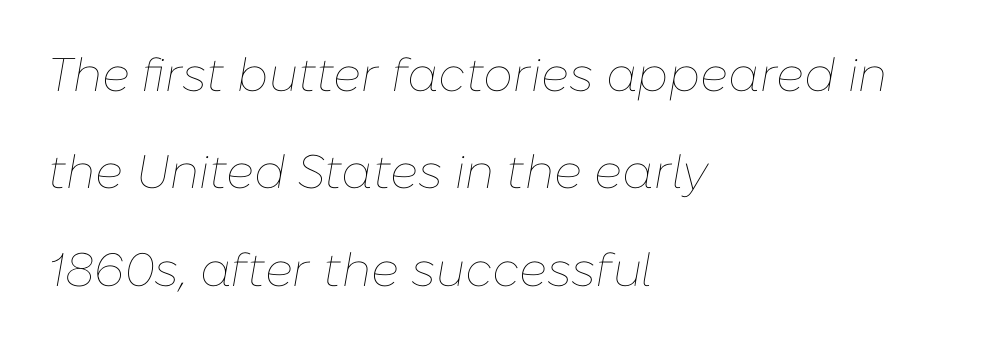
{"italic": "yes", "lean": "right", "slant_degrees": 10, "bold": "no", "weight": "thin", "width": "normal", "stroke_contrast": "low", "x_height": "medium", "monospaced": "no", "underline": "no", "align": "left", "line_spacing": "loose", "line_spacing_ratio": 2.07, "letter_spacing": "normal", "letter_spacing_em": 0.0, "glyph_px": 47}
